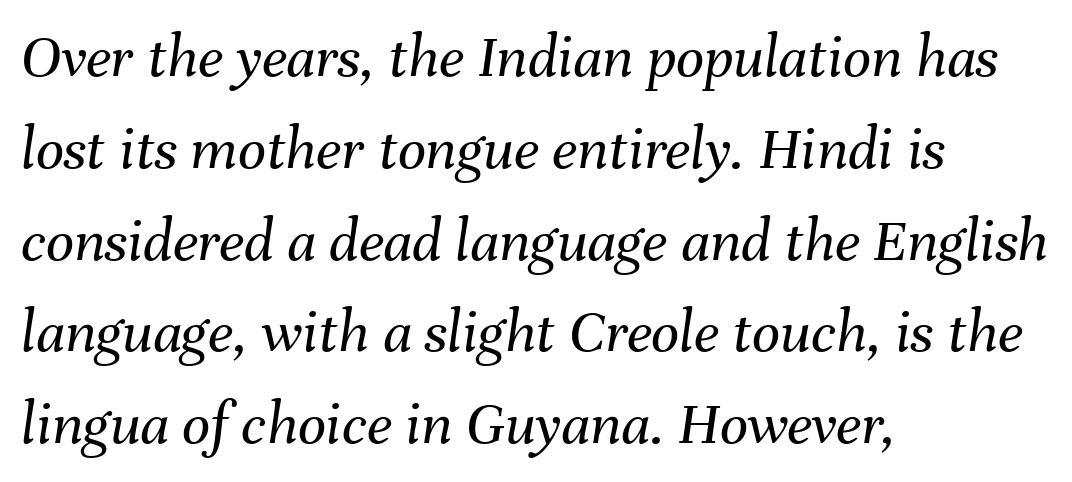
Tracking value appears to be zero — textbook default spacing. The font's italic variant was chosen for this text. Proportional: the letters do not fall into vertical columns. Compared with a centered layout, this one pins lines to the left instead. The characters are drawn with everyday or finer stroke widths. Check the space under the baseline: it is left empty.
